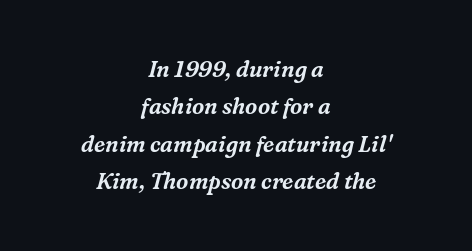
The image shows 22 px text type, italic (leaning right); set centered, normal line spacing (1.7x), normal letter spacing, not underlined.
